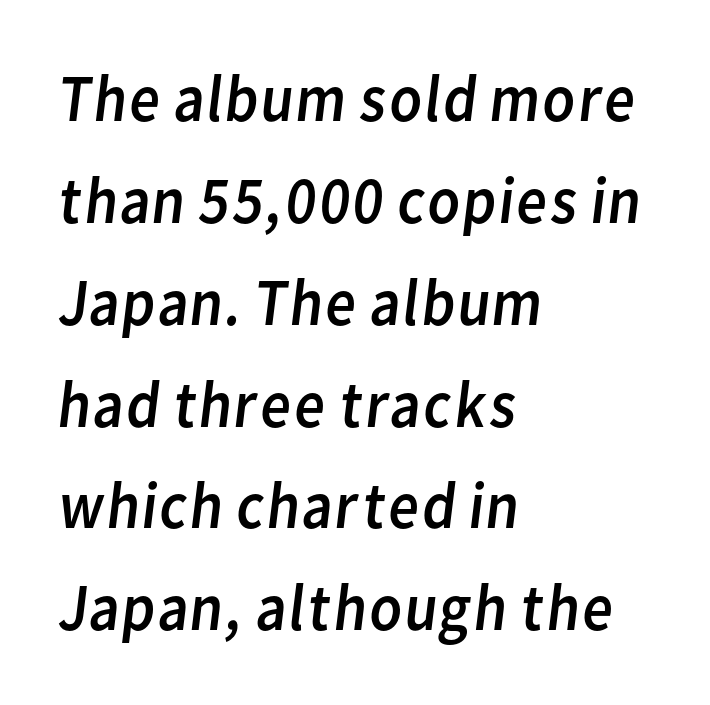
The image shows 67 px regular-weight sans-serif type; set left-aligned, normal line spacing (1.52x), normal letter spacing, not underlined; low stroke contrast and a medium x-height.
